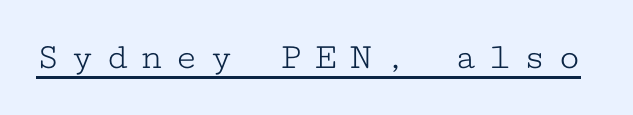
Q: Is the text bold? A: No.
Q: Is the text italic (slanted)? A: No, it is upright.
Q: Is the typeface a serif or a sans-serif typeface? A: Serif.
Q: Is the text underlined? A: Yes.
Q: Is the spacing between letters normal or unusually wide? A: Unusually wide.
Q: Width (condensed, normal, or wide)? A: Wide.
Q: Stroke contrast? A: Low.
Q: x-height? A: Medium.
Q: Monospaced? A: Yes.
